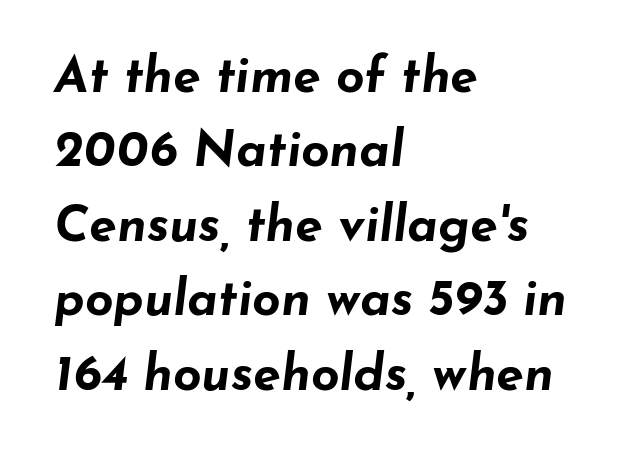
The image shows 50 px bold, wide type, italic (leaning right); set left-aligned, normal line spacing (1.49x), normal letter spacing, not underlined; low stroke contrast and a small x-height.
